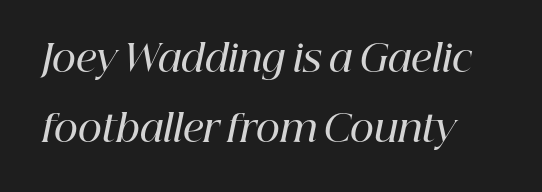
Q: Is the text bold? A: Semi-bold.
Q: Is the text italic (slanted)? A: Yes, it leans right by about 12 degrees.
Q: Is the typeface a serif or a sans-serif typeface? A: Serif.
Q: Is the text underlined? A: No.
Q: Is the spacing between letters normal or unusually wide? A: Normal.
Q: Width (condensed, normal, or wide)? A: Normal.
Q: Stroke contrast? A: High.
Q: x-height? A: Medium.
Q: Monospaced? A: No.
